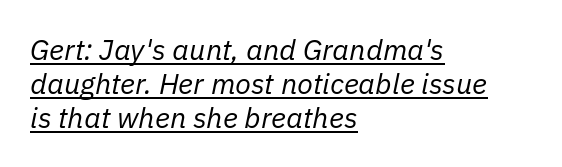
Q: Is the text bold? A: No.
Q: Is the text italic (slanted)? A: Yes, it leans right by about 11 degrees.
Q: Is the text underlined? A: Yes.
Q: How is the paragraph aligned? A: Left-aligned.
Q: Is the spacing between letters normal or unusually wide? A: Normal.
Q: Width (condensed, normal, or wide)? A: Normal.
Q: Stroke contrast? A: Low.
Q: x-height? A: Medium.
Q: Monospaced? A: No.
